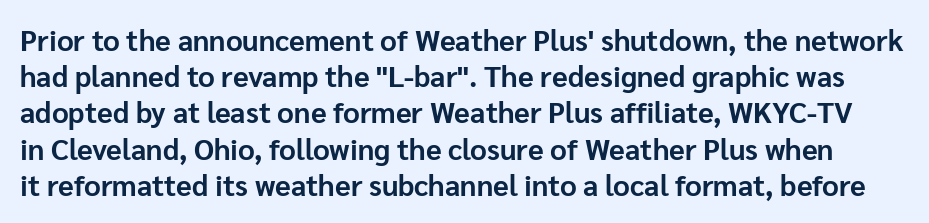
Honestly, the row spacing looks completely unremarkable. Nobody touched the tracking dial on this one. Regarding serifs, this sample does without them. Notice how the stems are strictly vertical — no italics here.
